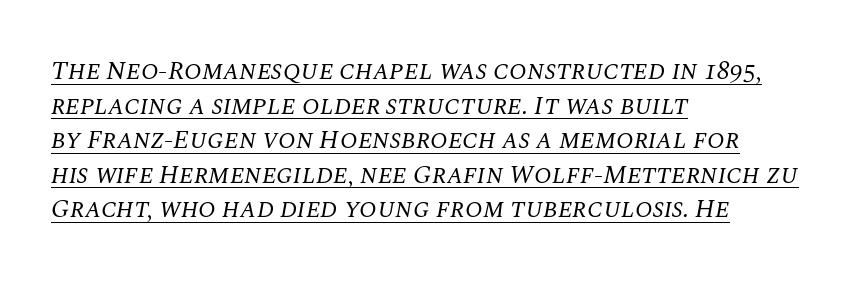
The lines sit at an ordinary, default distance from one another. Caption: multi-line text, flush left, ragged right. Style check: oblique. Every word sits above its own underline. Tracking value appears to be zero — textbook default spacing. Stroke thickness stays within the range of a standard reading face or lighter.
